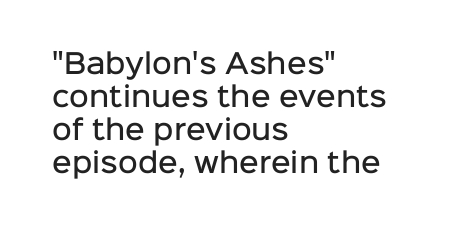
{"italic": "no", "bold": "semi", "underline": "no", "align": "left", "line_spacing_ratio": 1.22, "letter_spacing": "normal", "letter_spacing_em": 0.0, "glyph_px": 27}
